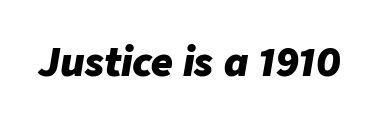
Unmarked baselines from the first word to the last. The letters are bold, with thick, heavy strokes. An italicized treatment has been applied to the whole sample. Looks like regular typesetting: each glyph gets only the width it needs.
